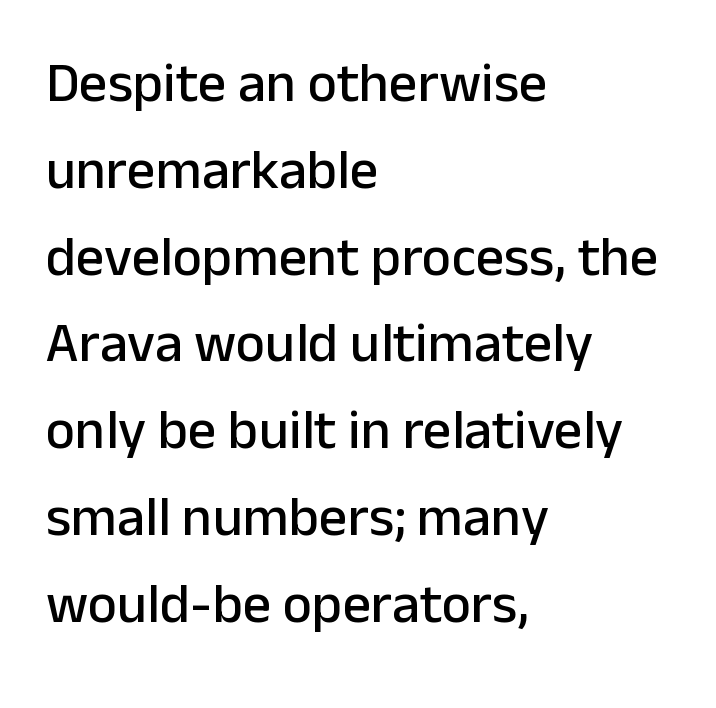
Q: Is the text italic (slanted)? A: No, it is upright.
Q: Is the typeface a serif or a sans-serif typeface? A: Sans-serif.
Q: Is the text underlined? A: No.
Q: How is the paragraph aligned? A: Left-aligned.
Q: Is the spacing between letters normal or unusually wide? A: Normal.
Q: Is the spacing between lines tight, normal or loose? A: Normal.
Q: Width (condensed, normal, or wide)? A: Normal.
Q: Stroke contrast? A: Low.
Q: x-height? A: Medium.
Q: Monospaced? A: No.
